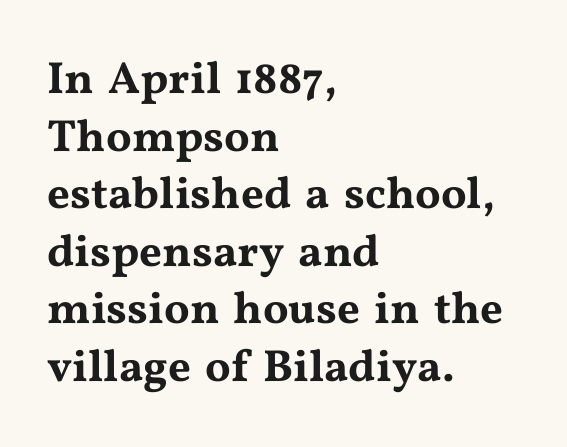
Q: Is the text italic (slanted)? A: No, it is upright.
Q: Is the typeface a serif or a sans-serif typeface? A: Serif.
Q: Is the text underlined? A: No.
Q: How is the paragraph aligned? A: Left-aligned.
Q: Is the spacing between letters normal or unusually wide? A: Normal.
Q: Is the spacing between lines tight, normal or loose? A: Normal.
Q: Width (condensed, normal, or wide)? A: Wide.
Q: Stroke contrast? A: Medium.
Q: x-height? A: Medium.
Q: Monospaced? A: No.
